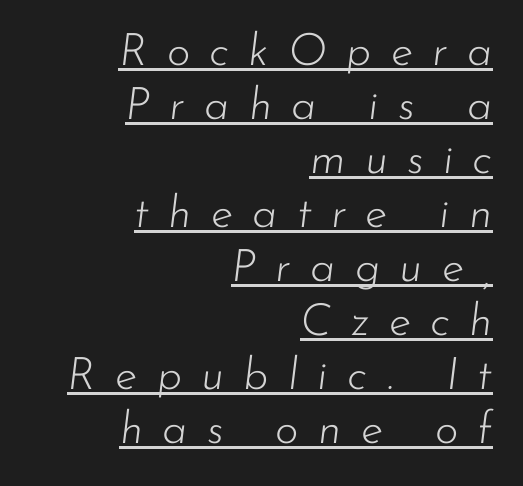
The image shows 45 px light type, italic (leaning right); set right-aligned, line spacing 1.2x, unusually wide letter spacing (+0.43 em), underlined; low stroke contrast and a small x-height.
